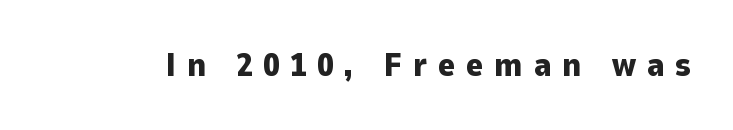
{"serif": "no", "italic": "no", "bold": "yes", "weight": "heavy", "width": "normal", "stroke_contrast": "low", "x_height": "medium", "monospaced": "no", "underline": "no", "letter_spacing": "wide", "letter_spacing_em": 0.32, "glyph_px": 33}
